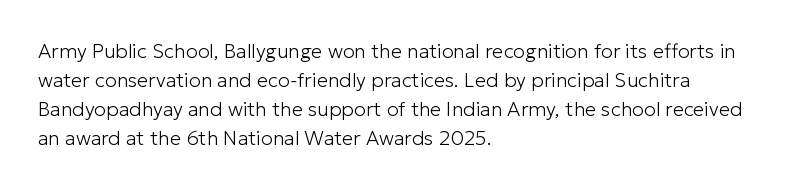
{"italic": "no", "bold": "no", "underline": "no", "align": "left", "line_spacing": "normal", "line_spacing_ratio": 1.45, "letter_spacing": "normal", "letter_spacing_em": 0.0, "glyph_px": 20}
